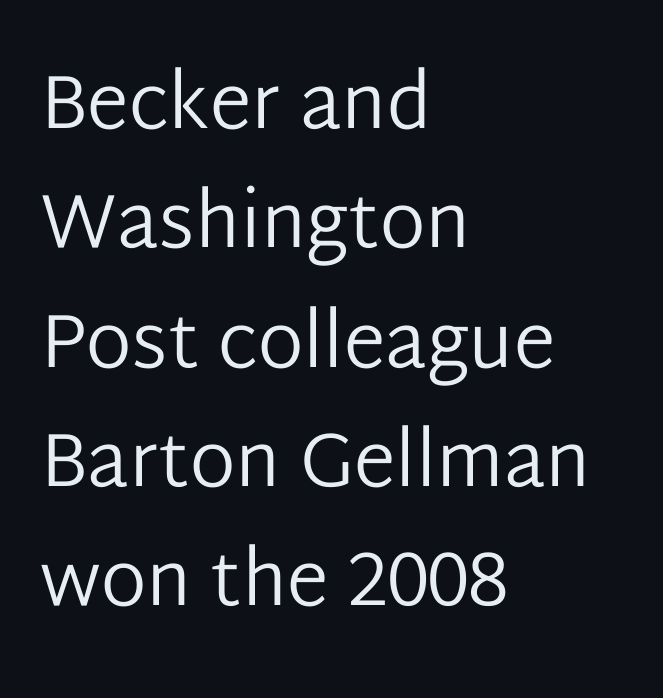
{"serif": "no", "italic": "no", "bold": "no", "weight": "regular", "width": "normal", "stroke_contrast": "low", "x_height": "medium", "monospaced": "no", "underline": "no", "align": "left", "line_spacing": "normal", "line_spacing_ratio": 1.57, "letter_spacing": "normal", "letter_spacing_em": 0.0, "glyph_px": 76}
